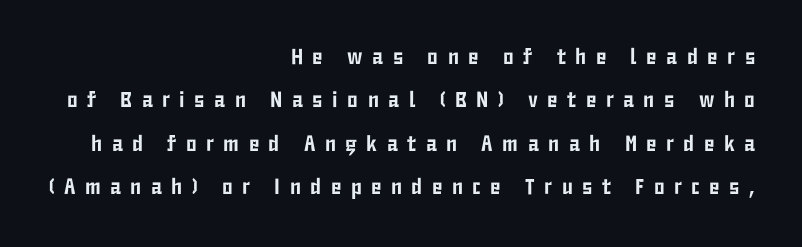
{"italic": "no", "underline": "no", "align": "right", "line_spacing": "loose", "line_spacing_ratio": 1.97, "letter_spacing": "wide", "letter_spacing_em": 0.43, "glyph_px": 22}
